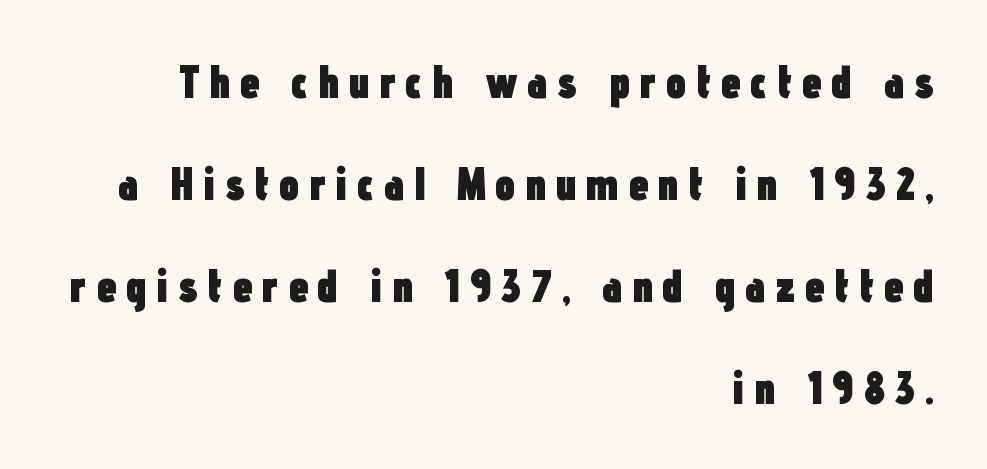
Widely set lines give the paragraph a tall, airy silhouette. The paragraph shown leans on its right margin. Looks like regular typesetting: each glyph gets only the width it needs. The passage shown is emphatically bold. Substantial extra tracking has been applied to these lines. Nothing sits at the stroke ends, so this counts as sans-serif.
